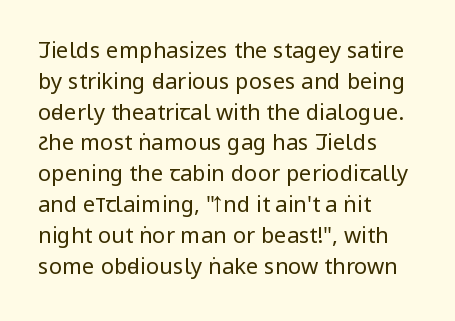
{"italic": "no", "bold": "no", "underline": "no", "align": "left", "line_spacing": "normal", "line_spacing_ratio": 1.4, "letter_spacing": "normal", "letter_spacing_em": 0.0, "glyph_px": 22}
